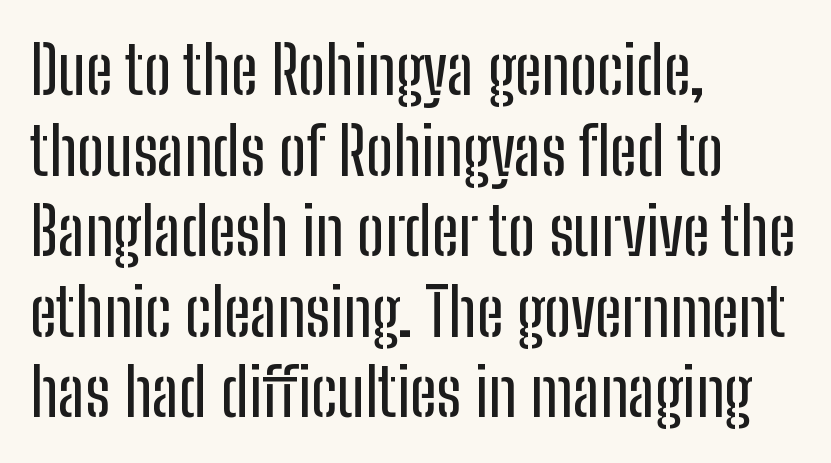
{"serif": "no", "italic": "no", "width": "condensed", "stroke_contrast": "low", "x_height": "medium", "monospaced": "no", "underline": "no", "align": "left", "line_spacing_ratio": 1.22, "letter_spacing": "normal", "letter_spacing_em": 0.0, "glyph_px": 66}
